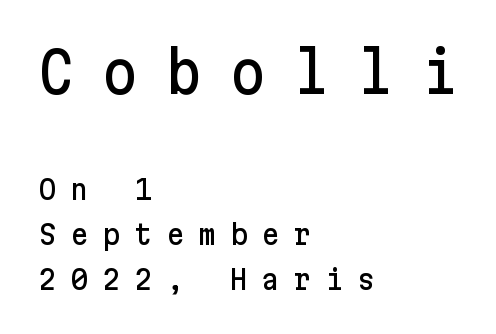
The upper block of text is set noticeably larger than the block beneath it. The tracking reads as deliberately expanded to a designer's eye. This is sans-serif lettering, the kind often seen on screens and signage. Words float on clear page, feet unadorned. You can tell it's not italic because the verticals are truly vertical.
